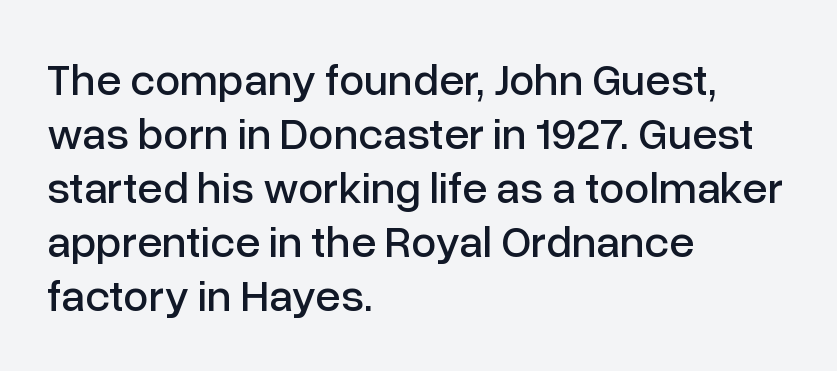
Underlining? Definitely not there. The ragged edge is on the right, which tells us the setting is flush left. The letters advance in unequal steps, a hallmark of proportional type. Tall strokes in this sample are plumb rather than angled.
